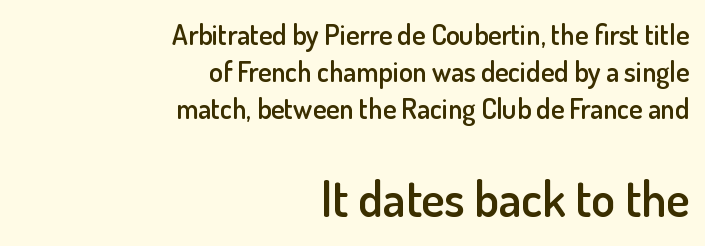
Honestly, the row spacing looks completely unremarkable. Anything drawn beneath the words? Only blank space. The rag falls on the left side of this text block. Check where the strokes stop: nothing finishes them off — pure sans.
